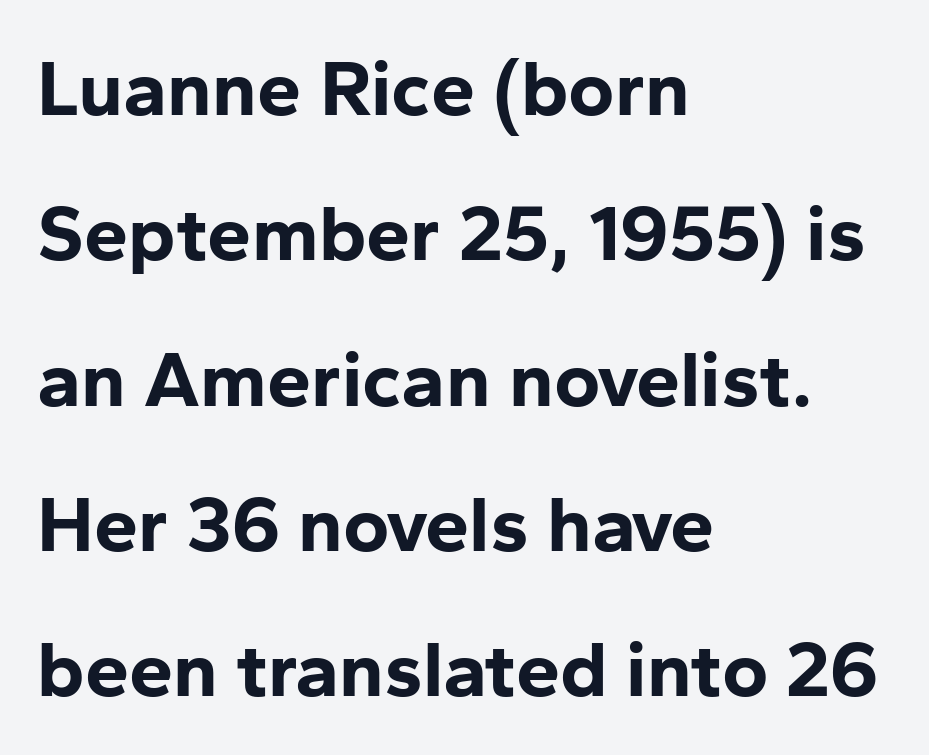
This is roman type, the default non-slanted kind. The lines are quadded left. The sample has been set heavy, in full bold. Clear beneath every line of the passage.
